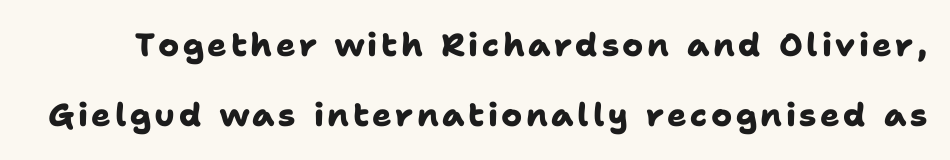
The image shows 32 px heavy sans-serif type; set loose line spacing (2.18x), not underlined; low stroke contrast and a medium x-height.
